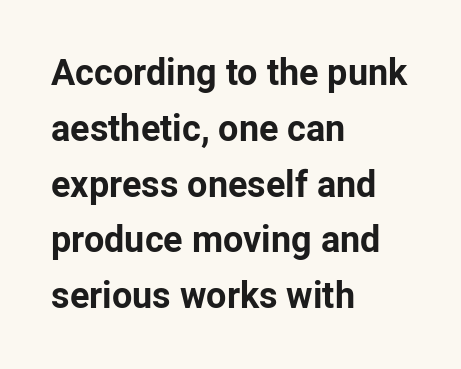
{"serif": "no", "italic": "no", "bold": "yes", "weight": "bold", "width": "normal", "stroke_contrast": "low", "x_height": "medium", "monospaced": "no", "underline": "no", "align": "left", "line_spacing": "normal", "line_spacing_ratio": 1.55, "letter_spacing": "normal", "letter_spacing_em": 0.0, "glyph_px": 36}
